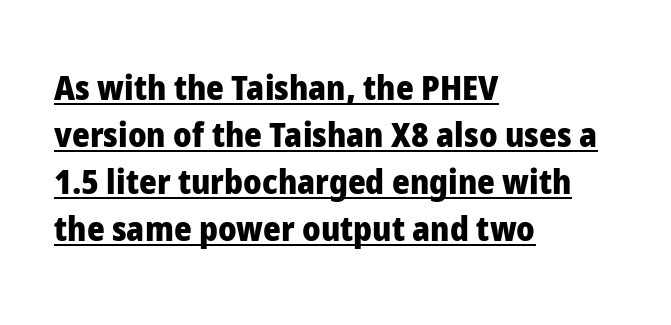
Compared with typical body copy, the letter spacing here is the same. Is there much room between lines? A standard amount, neither cramped nor airy. These words are printed bold, with thick strokes throughout. A typographer would call this underscored text. These lines stack with their left ends in a neat column. Italic: no, the glyphs are upright roman.
